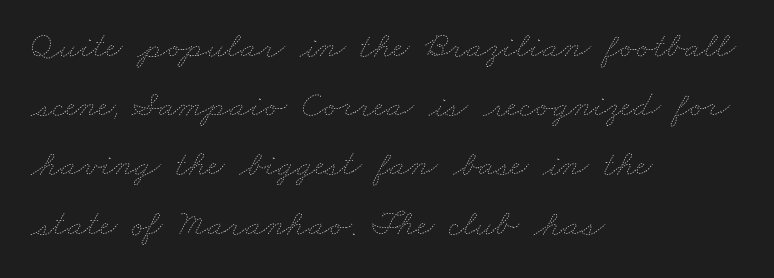
Q: Is the text bold? A: No.
Q: Is the text underlined? A: No.
Q: How is the paragraph aligned? A: Left-aligned.
Q: Is the spacing between letters normal or unusually wide? A: Normal.
Q: Is the spacing between lines tight, normal or loose? A: Normal.
Q: Width (condensed, normal, or wide)? A: Wide.
Q: Stroke contrast? A: Low.
Q: x-height? A: Small.
Q: Monospaced? A: No.
